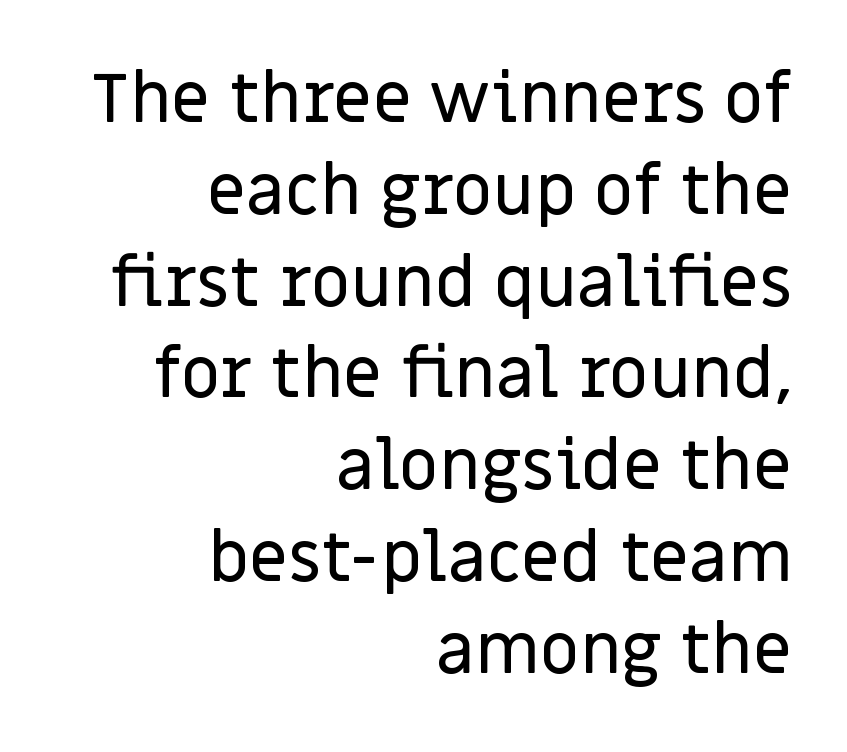
Successive baselines arrive at the customary interval. One-word summary of the alignment: right. The line texture is even and compact thanks to regular tracking. Beneath every word, the page is bare. You can tell it's not italic because the verticals are truly vertical.
